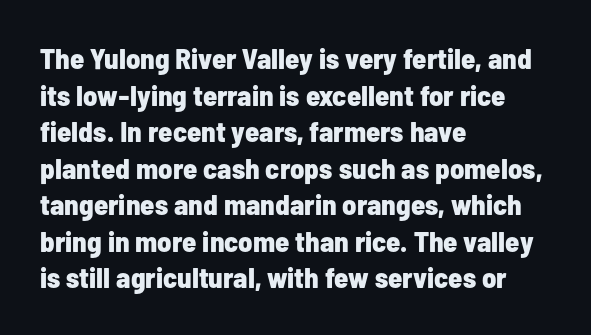
Q: Is the text bold? A: Yes.
Q: Is the text italic (slanted)? A: No, it is upright.
Q: Is the typeface a serif or a sans-serif typeface? A: Sans-serif.
Q: Is the text underlined? A: No.
Q: How is the paragraph aligned? A: Left-aligned.
Q: Is the spacing between letters normal or unusually wide? A: Normal.
Q: Is the spacing between lines tight, normal or loose? A: Normal.
Q: Width (condensed, normal, or wide)? A: Condensed.
Q: Stroke contrast? A: Low.
Q: x-height? A: Medium.
Q: Monospaced? A: No.
